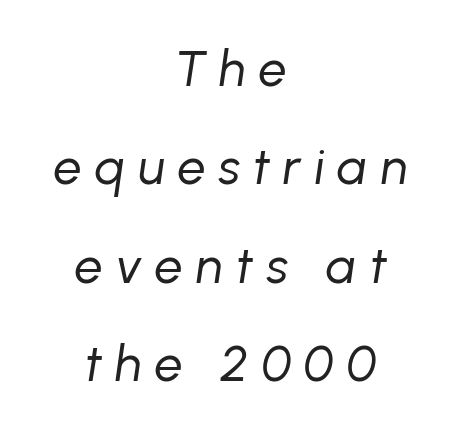
Teacher's note: observe the equal gaps on both sides — that is centered alignment. These lines have a slow, spaced-out rhythm from letter to letter. Glance below the letters and you will spot only blank space. Tall strokes in this sample are angled rather than plumb. Nothing heavy about these letters — not bold at all.
